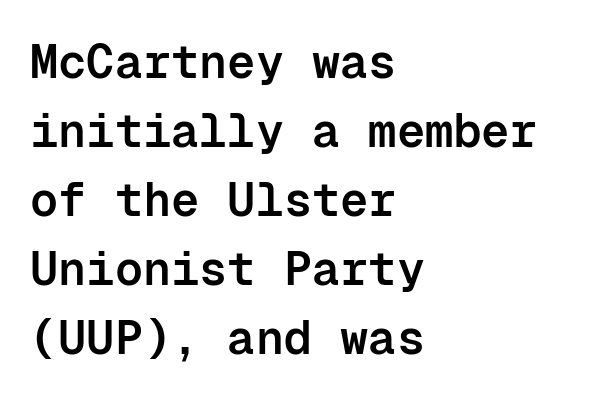
The image shows 47 px semibold sans-serif type, upright, monospaced; set left-aligned, normal line spacing (1.47x), normal letter spacing, not underlined; low stroke contrast and a medium x-height.
